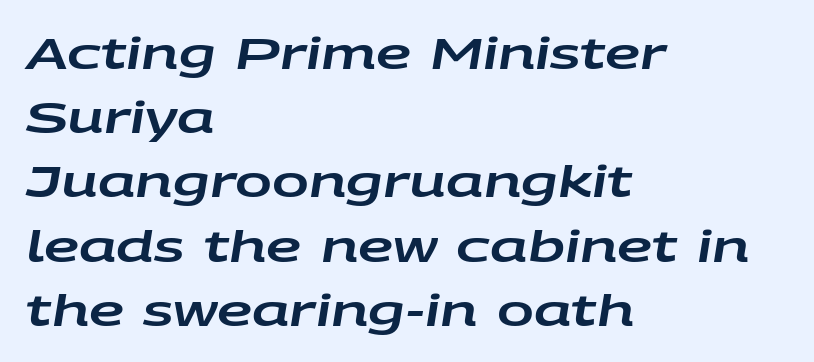
The axis of the letterforms is tilted away from vertical. Quick note: interline space is typical. The rag falls on the right side of this text block. This rendering features lettering with no underline. The letters sit at their default tracking, neither squeezed nor spread.
